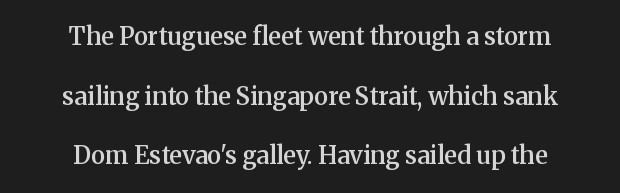
Unmarked baselines from the first word to the last. The face used here is a semibold: visibly heavier than regular, lighter than bold. The letters stand straight up with perfectly vertical stems. The horizontal fit of the characters is conventional and even.
